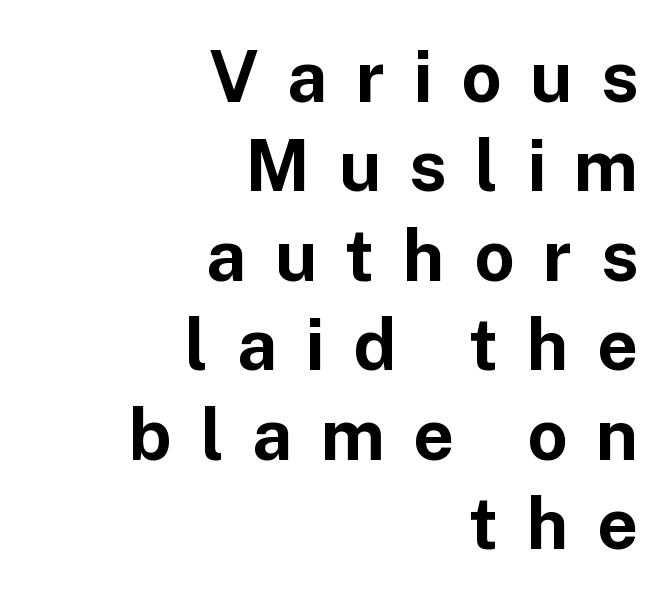
Tall strokes in this sample are plumb rather than angled. Character widths vary here, with narrow letters taking less room than wide ones. The glyphs in this specimen are sans serif. Letters rest on an invisible, unmarked baseline.
